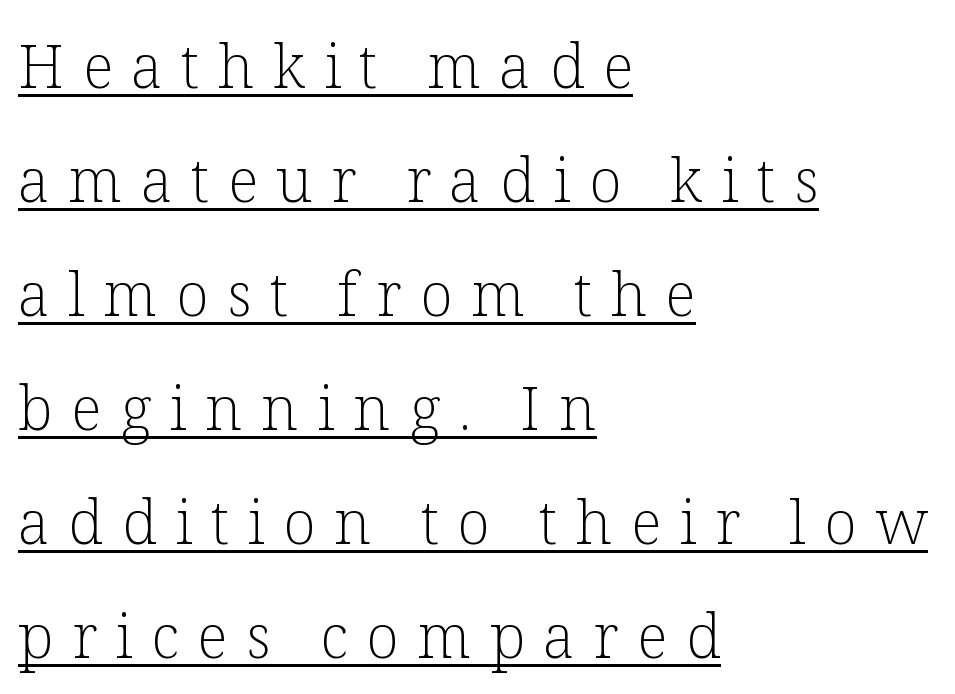
Each line of the rendering has a horizontal stroke beneath the glyphs. Proportional: the letters do not fall into vertical columns. Stems and bowls with no extra thickness — not bold. Style check: upright. Notice the wide empty band between every row — that's loose leading. Which margin do the lines hug? The left one — the right edge is uneven.
